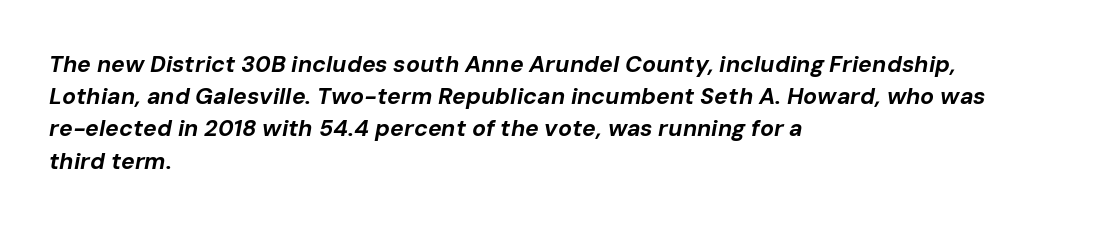
{"italic": "yes", "lean": "right", "slant_degrees": 10, "bold": "yes", "underline": "no", "align": "left", "line_spacing": "normal", "line_spacing_ratio": 1.4, "letter_spacing": "normal", "letter_spacing_em": 0.0, "glyph_px": 23}
